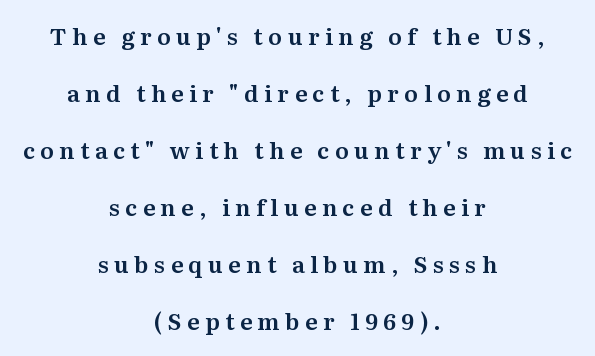
The image shows 23 px text type, upright; set centered, loose line spacing (2.48x), unusually wide letter spacing (+0.23 em), not underlined.
